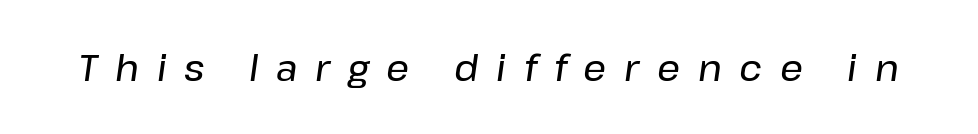
The image shows 36 px text type, italic (leaning right); set unusually wide letter spacing (+0.49 em), not underlined; low stroke contrast and a medium x-height.
